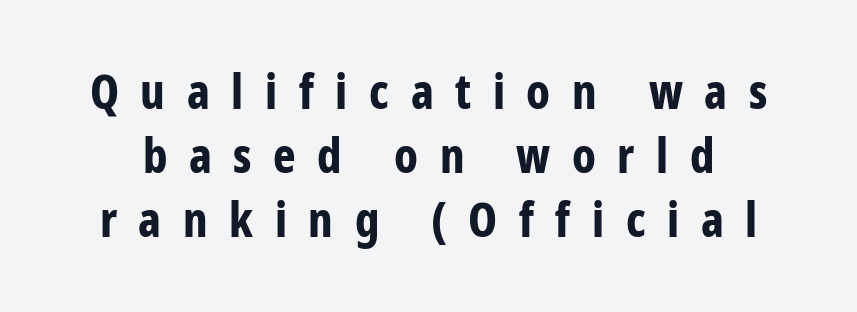
The image shows 48 px bold, condensed sans-serif type, upright; set normal line spacing (1.33x), unusually wide letter spacing (+0.45 em), not underlined; low stroke contrast and a medium x-height.
